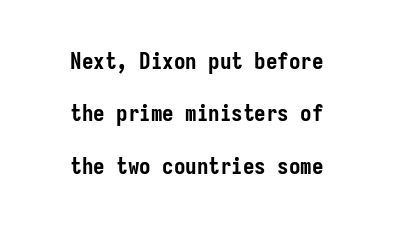
Q: Is the text bold? A: Yes.
Q: Is the text italic (slanted)? A: No, it is upright.
Q: Is the text underlined? A: No.
Q: How is the paragraph aligned? A: Centered.
Q: Is the spacing between letters normal or unusually wide? A: Normal.
Q: Is the spacing between lines tight, normal or loose? A: Loose.
